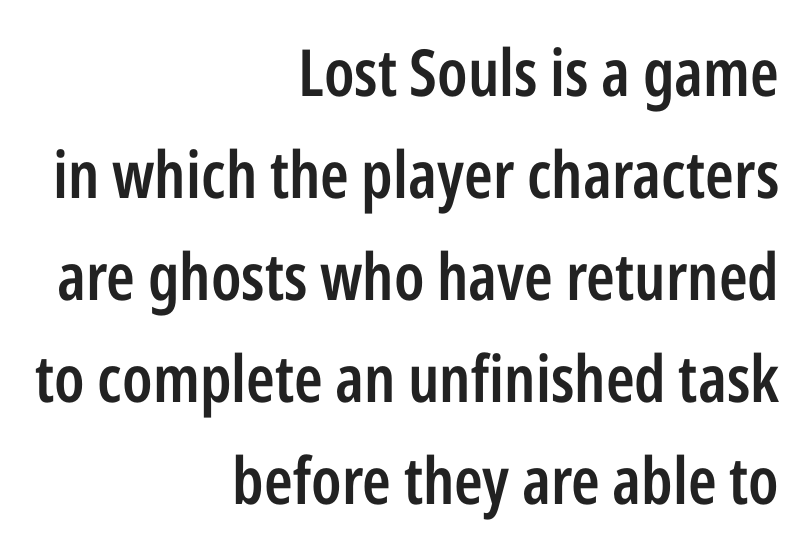
Q: Is the text bold? A: Semi-bold.
Q: Is the text italic (slanted)? A: No, it is upright.
Q: Is the typeface a serif or a sans-serif typeface? A: Sans-serif.
Q: Is the text underlined? A: No.
Q: How is the paragraph aligned? A: Right-aligned.
Q: Is the spacing between letters normal or unusually wide? A: Normal.
Q: Is the spacing between lines tight, normal or loose? A: Normal.
Q: Width (condensed, normal, or wide)? A: Condensed.
Q: Stroke contrast? A: Low.
Q: x-height? A: Medium.
Q: Monospaced? A: No.
